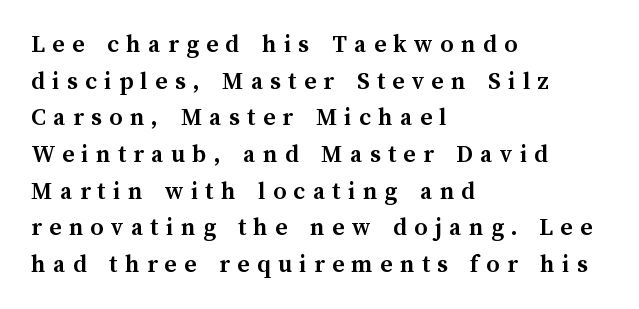
The image shows 26 px bold type, upright; set left-aligned, normal line spacing (1.41x), unusually wide letter spacing (+0.28 em), not underlined.
